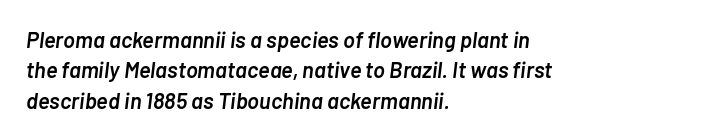
Looking at the ascenders, they clearly lean. The gaps between neighbouring characters are ordinary and unremarkable. Each line starts at the same left margin while the right side varies. Is the type bold? Partly — it's a semibold, heavier than regular but not fully bold. Is there much room between lines? A standard amount, neither cramped nor airy. Beneath every word, the page is bare.
